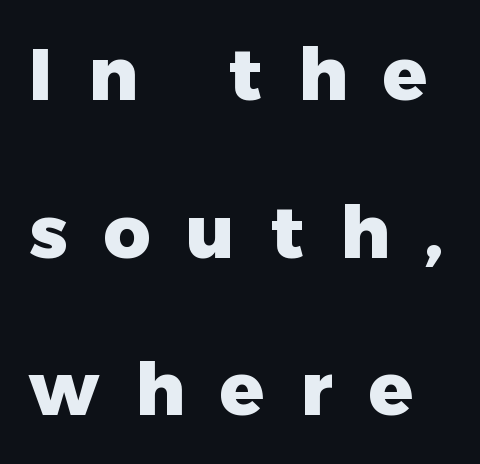
The image shows 73 px heavy sans-serif type, upright; set loose line spacing (2.16x), unusually wide letter spacing (+0.49 em), not underlined; low stroke contrast and a medium x-height.
